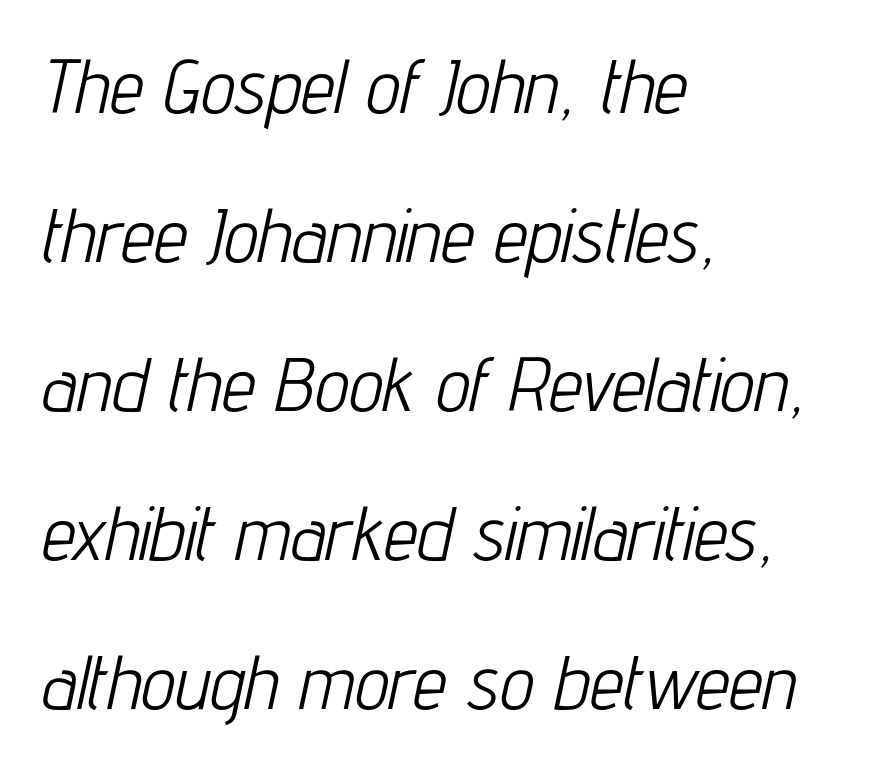
The image shows 76 px light, condensed type, italic (leaning right); set left-aligned, loose line spacing (1.96x), normal letter spacing, not underlined; low stroke contrast and a medium x-height.
